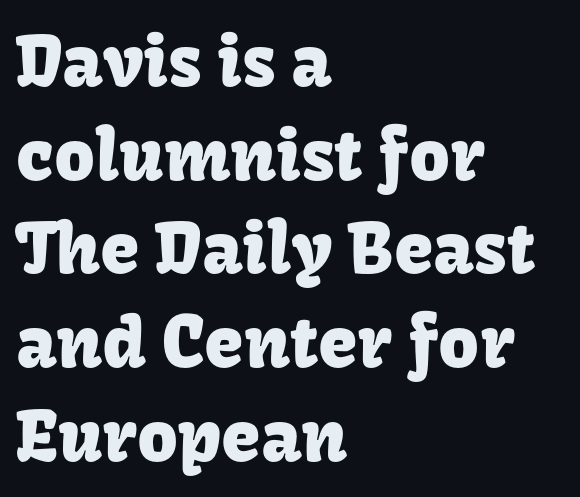
{"serif": "no", "italic": "no", "width": "normal", "stroke_contrast": "low", "x_height": "medium", "monospaced": "no", "underline": "no", "align": "left", "line_spacing": "normal", "line_spacing_ratio": 1.32, "letter_spacing": "normal", "letter_spacing_em": 0.0, "glyph_px": 71}
